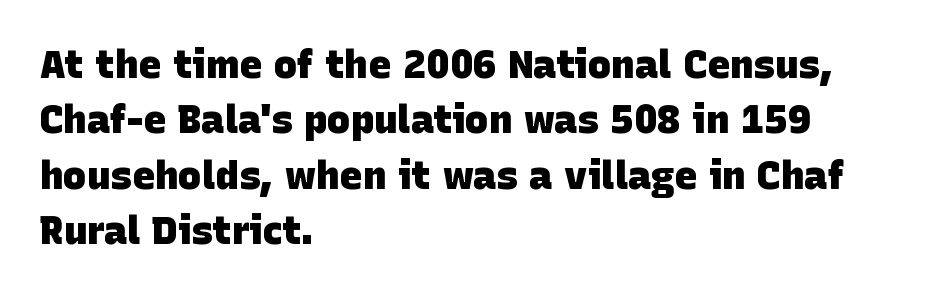
The image shows 39 px heavy sans-serif type; set left-aligned, normal line spacing (1.42x), normal letter spacing, not underlined; low stroke contrast and a large x-height.
